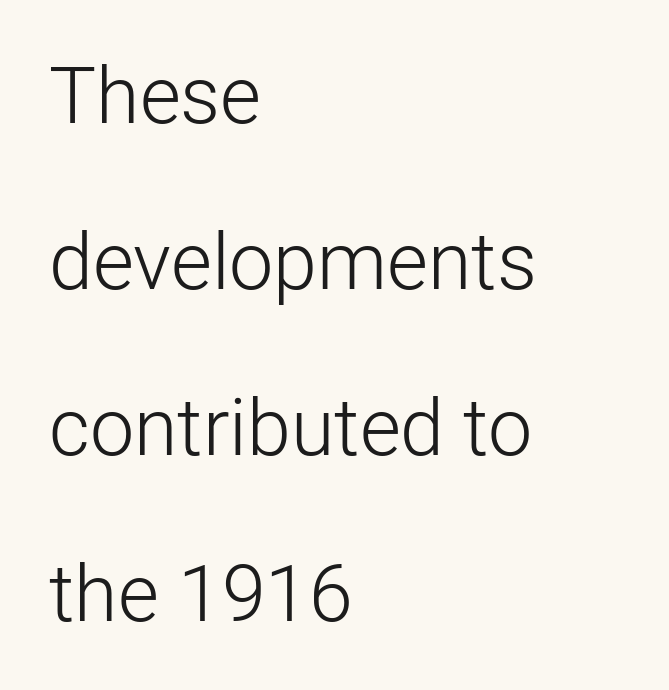
The image shows 79 px light sans-serif type, upright; set left-aligned, loose line spacing (2.1x), normal letter spacing, not underlined; low stroke contrast and a medium x-height.
